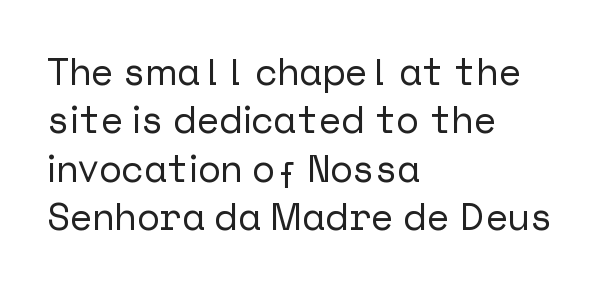
Q: Is the text italic (slanted)? A: No, it is upright.
Q: Is the typeface a serif or a sans-serif typeface? A: Sans-serif.
Q: Is the text underlined? A: No.
Q: How is the paragraph aligned? A: Left-aligned.
Q: Is the spacing between letters normal or unusually wide? A: Normal.
Q: Is the spacing between lines tight, normal or loose? A: Normal.
Q: Width (condensed, normal, or wide)? A: Normal.
Q: Stroke contrast? A: Low.
Q: x-height? A: Medium.
